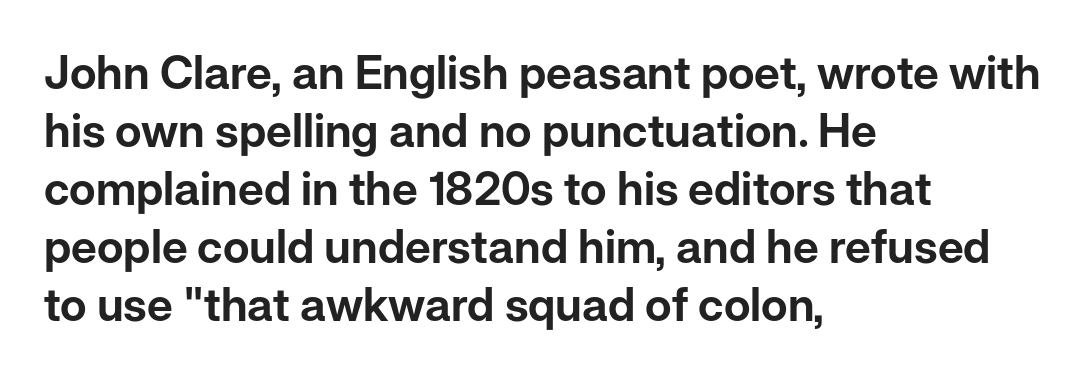
The image shows 46 px sans-serif type, upright; set left-aligned, normal line spacing (1.26x), normal letter spacing, not underlined; low stroke contrast and a medium x-height.
